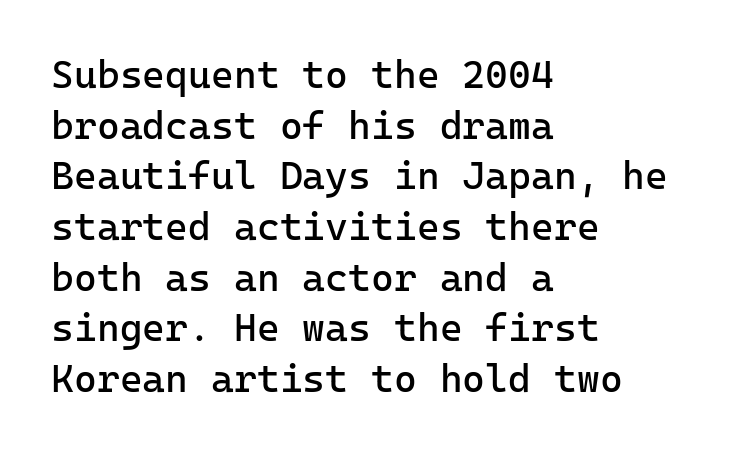
The image shows 39 px regular-weight sans-serif type, upright, monospaced; set left-aligned, normal line spacing (1.3x), normal letter spacing, not underlined; low stroke contrast and a medium x-height.
